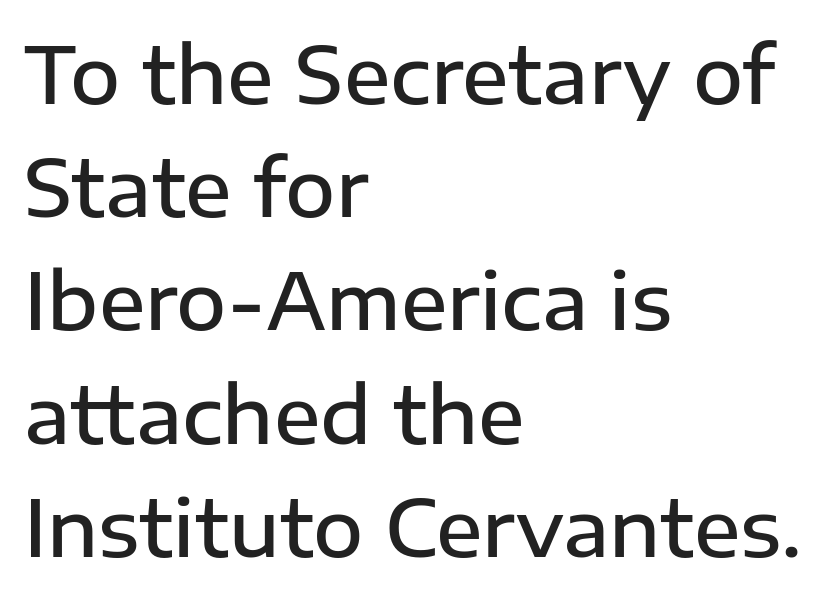
The image shows 77 px semibold sans-serif type, upright; set left-aligned, normal line spacing (1.47x), normal letter spacing, not underlined; low stroke contrast and a medium x-height.
